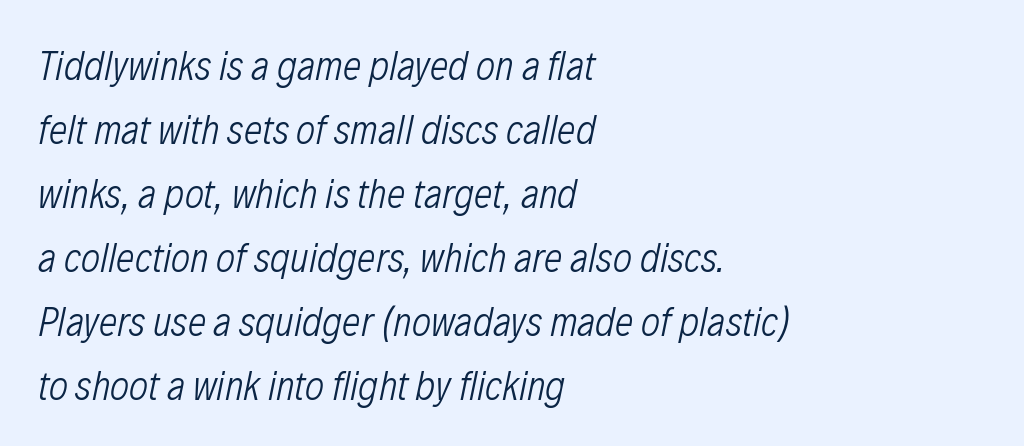
Characters follow at the spacing the type designer built in. The face used here is proportionally spaced, like ordinary book or web type. The lines sit at an ordinary, default distance from one another. Lines of text with bare space underneath. This reads as an unemphasized weight, regular at the heaviest. Alignment: flush left.
